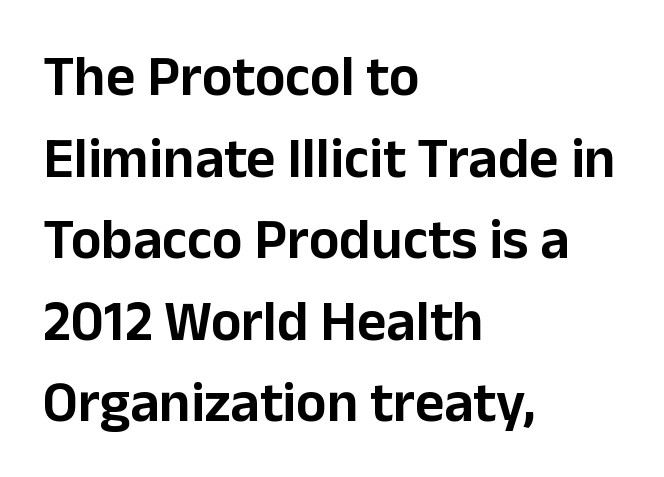
All the whitespace from short lines collects on the right. Check the space under the baseline: it is left empty. These lines were composed using upright roman letters. A typesetter would call this proportional, since set widths differ per character. Normally led — the rows are evenly, conventionally spaced.
